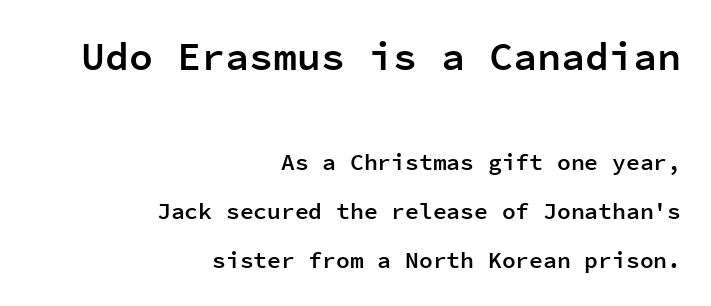
The image shows 40 px semibold sans-serif type, upright, monospaced; set right-aligned, loose line spacing (2.13x), normal letter spacing, not underlined; the first (top) block is 1.74x larger; low stroke contrast and a medium x-height.
